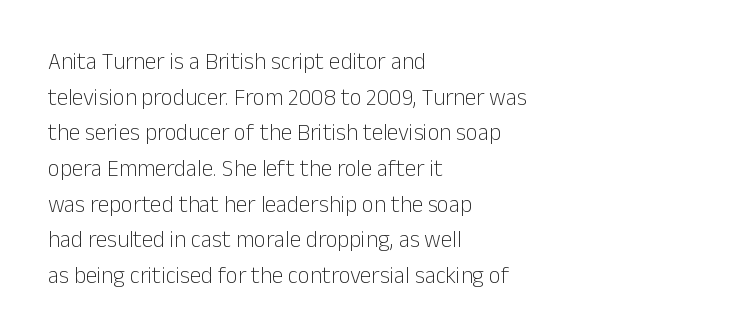
Baseline-to-baseline distance is the conventional proportion of letter height. The passage is arranged the way most books set body copy — flush left. The glyphs are unaccompanied by any horizontal stroke below them. The gaps between neighbouring characters are ordinary and unremarkable.
